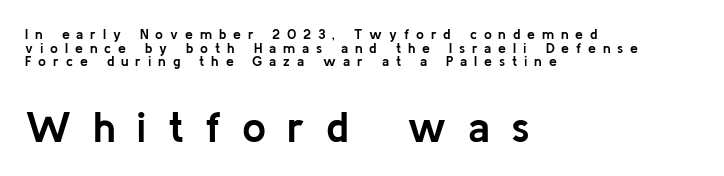
Here the designer chose a conventional face with non-uniform glyph widths. Ascenders rise straight up at ninety degrees. Every letter is thick-stroked: bold, no question. Observe the absence of serifs on each vertical stroke in this sample.
